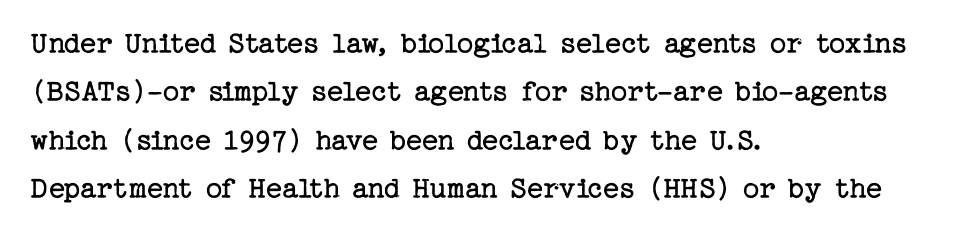
The image shows 32 px regular-weight serif type, upright; set left-aligned, normal line spacing (1.51x), normal letter spacing, not underlined; low stroke contrast and a medium x-height.
